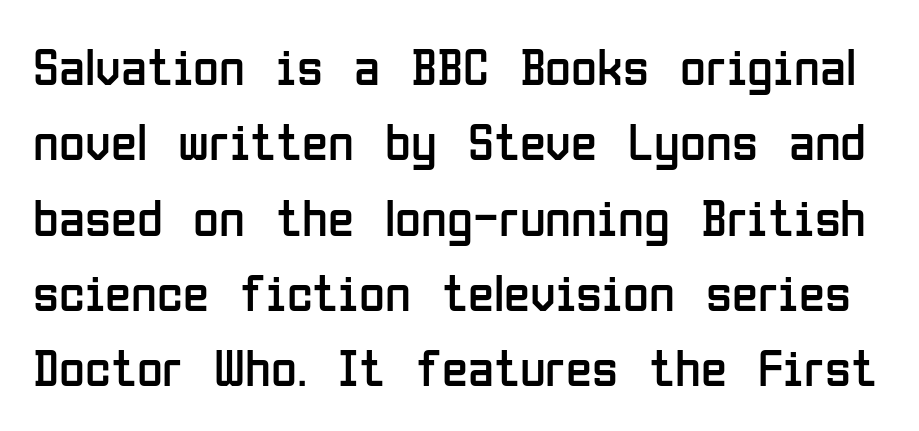
Heaviness? Minimal to ordinary, like unemphasized prose. Between one letter and the next there's only the usual sliver of space. Character widths vary here, with narrow letters taking less room than wide ones. Horizontal bands of white between lines are of average thickness. Notice how the stems are strictly vertical — no italics here.
